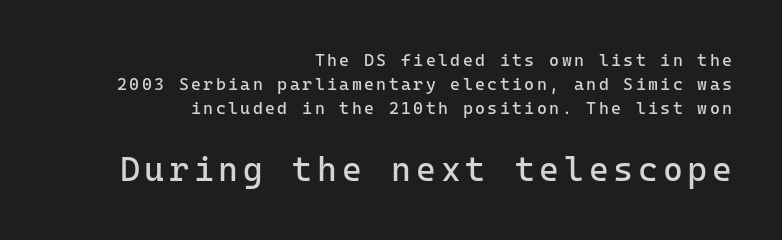
Lines of text with bare space underneath. Is this a sans? Yes — the strokes have no serifs. Regular leading. Compared with a typical body face, this is equally light or lighter still. This sample uses an upright cut, with every glyph sitting square on the baseline.
